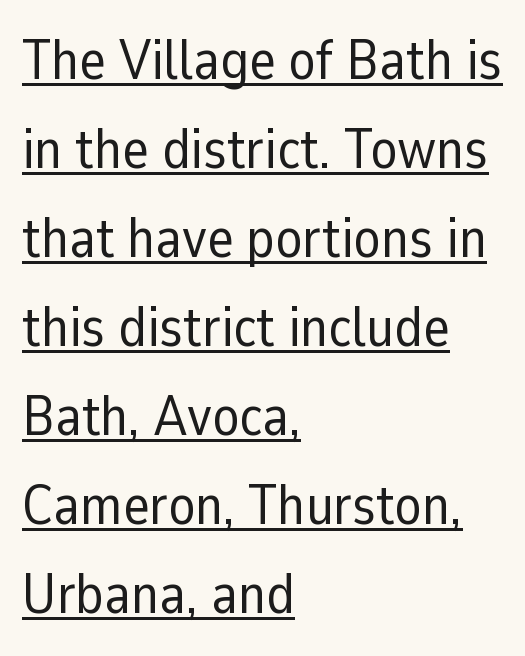
The image shows 56 px regular-weight sans-serif type, upright; set left-aligned, normal line spacing (1.59x), normal letter spacing, underlined; low stroke contrast and a medium x-height.
